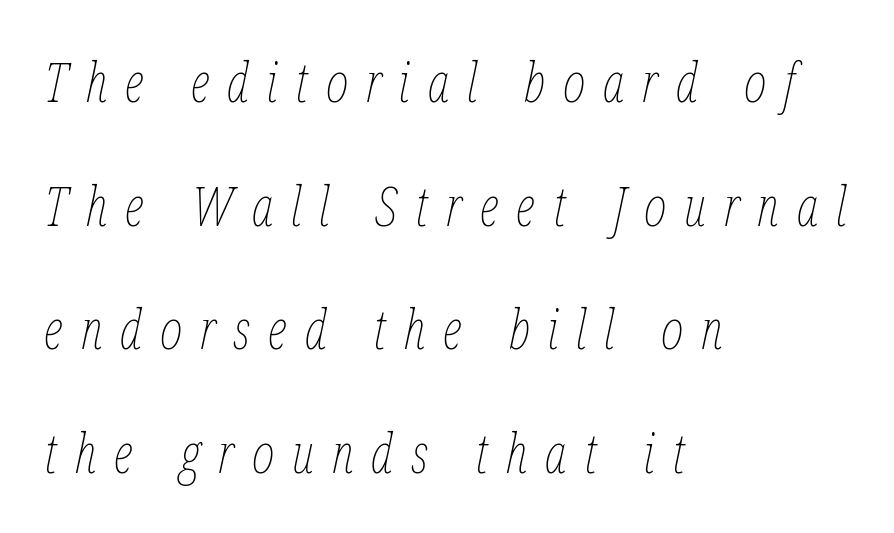
{"italic": "yes", "lean": "right", "slant_degrees": 12, "bold": "no", "weight": "thin", "width": "condensed", "stroke_contrast": "low", "x_height": "medium", "monospaced": "no", "underline": "no", "align": "left", "line_spacing": "loose", "line_spacing_ratio": 2.29, "letter_spacing": "wide", "letter_spacing_em": 0.33, "glyph_px": 54}
